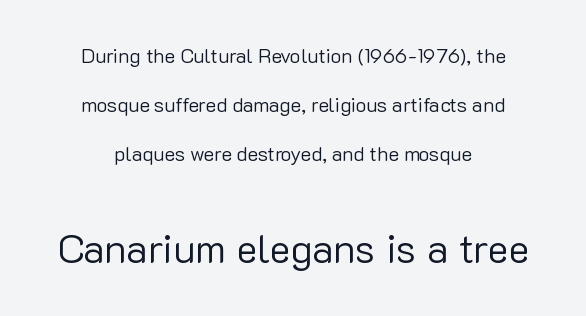
Do the characters align in a grid? No, the font is proportional. Weight: not bold — regular or lighter. The lettering stays uniformly vertical, giving the passage a roman look. The passage shown is not underscored anywhere.
